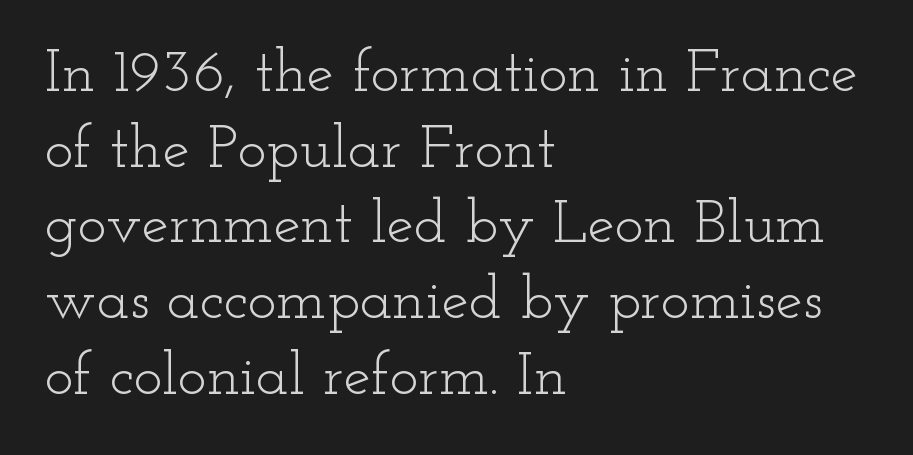
The image shows 61 px light, wide serif type, upright; set left-aligned, line spacing 1.24x, normal letter spacing, not underlined; low stroke contrast and a small x-height.
